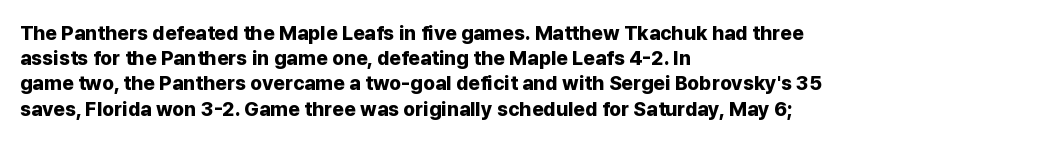
The image shows 20 px bold type, upright; set left-aligned, normal line spacing (1.26x), normal letter spacing, not underlined.
